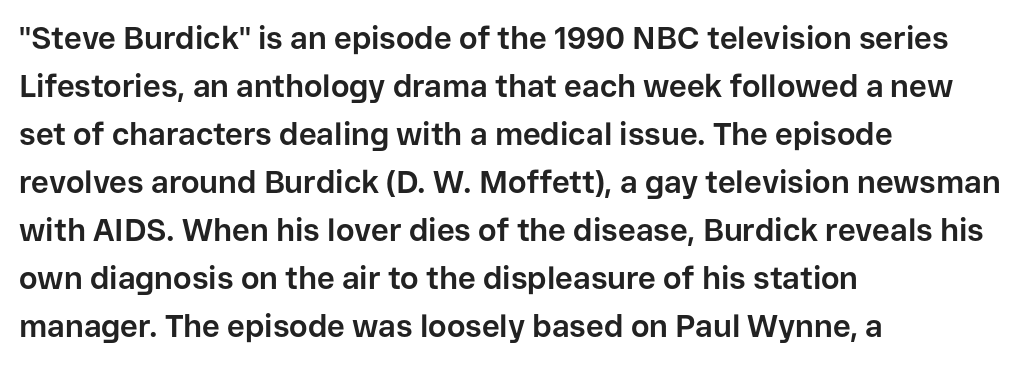
The image shows 31 px bold sans-serif type, upright; set left-aligned, normal line spacing (1.55x), normal letter spacing, not underlined; low stroke contrast and a medium x-height.
